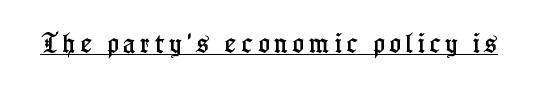
Q: Is the text italic (slanted)? A: No, it is upright.
Q: Is the text underlined? A: Yes.
Q: Is the spacing between letters normal or unusually wide? A: Unusually wide.
